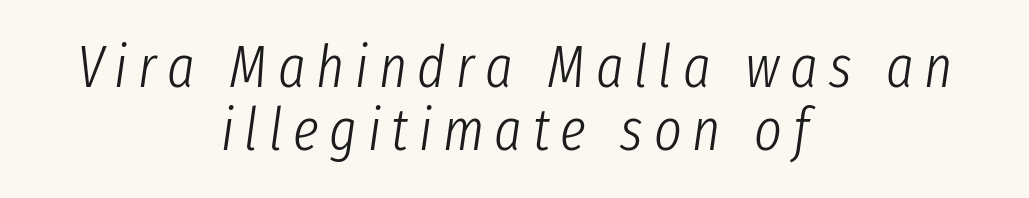
The image shows 59 px light, condensed type, italic (leaning right); set centered, tight line spacing (1.07x), not underlined; low stroke contrast and a medium x-height.
